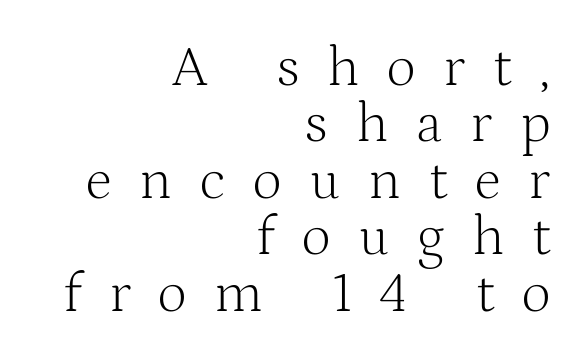
{"serif": "yes", "italic": "no", "bold": "no", "weight": "light", "width": "normal", "stroke_contrast": "medium", "x_height": "medium", "monospaced": "no", "underline": "no", "align": "right", "line_spacing": "tight", "line_spacing_ratio": 0.99, "letter_spacing": "wide", "letter_spacing_em": 0.49, "glyph_px": 57}
